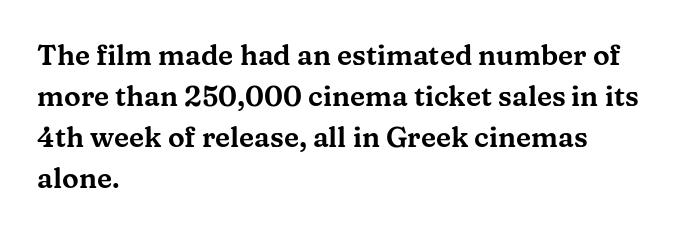
Q: Is the text italic (slanted)? A: No, it is upright.
Q: Is the typeface a serif or a sans-serif typeface? A: Serif.
Q: Is the text underlined? A: No.
Q: How is the paragraph aligned? A: Left-aligned.
Q: Is the spacing between letters normal or unusually wide? A: Normal.
Q: Is the spacing between lines tight, normal or loose? A: Normal.
Q: Width (condensed, normal, or wide)? A: Wide.
Q: Stroke contrast? A: Medium.
Q: x-height? A: Medium.
Q: Monospaced? A: No.
